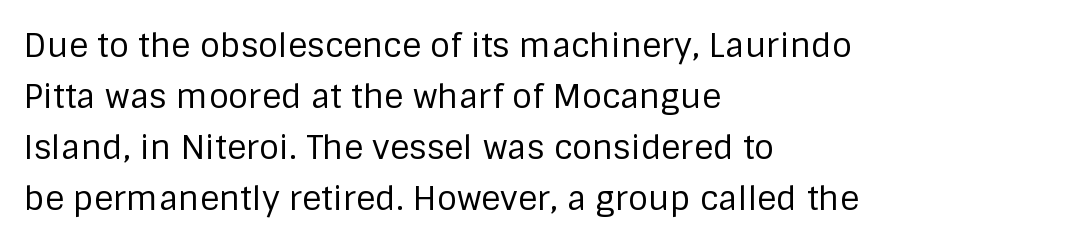
The image shows 33 px regular-weight sans-serif type, upright; set left-aligned, normal line spacing (1.55x), normal letter spacing, not underlined; low stroke contrast and a large x-height.
